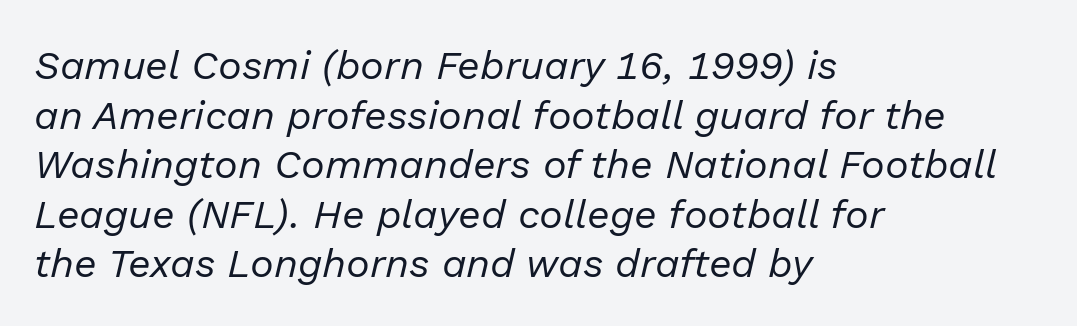
Q: Is the text bold? A: No.
Q: Is the text italic (slanted)? A: Yes, it leans right by about 13 degrees.
Q: Is the text underlined? A: No.
Q: How is the paragraph aligned? A: Left-aligned.
Q: Is the spacing between letters normal or unusually wide? A: Normal.
Q: Width (condensed, normal, or wide)? A: Normal.
Q: Stroke contrast? A: Low.
Q: x-height? A: Medium.
Q: Monospaced? A: No.
